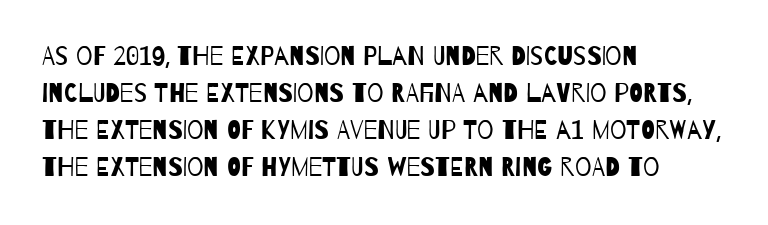
Q: Is the text bold? A: No.
Q: Is the text underlined? A: No.
Q: How is the paragraph aligned? A: Left-aligned.
Q: Is the spacing between letters normal or unusually wide? A: Normal.
Q: Is the spacing between lines tight, normal or loose? A: Normal.
